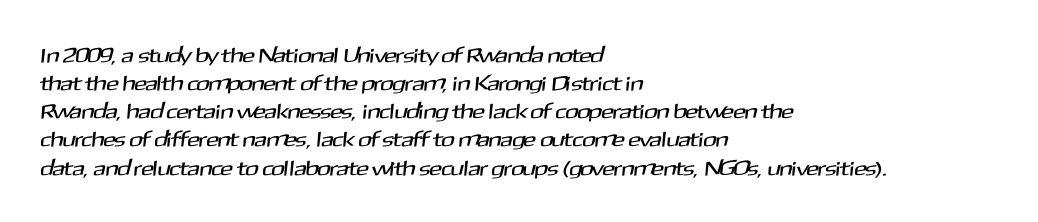
The image shows 21 px text type; set left-aligned, normal line spacing (1.34x), normal letter spacing, not underlined.
